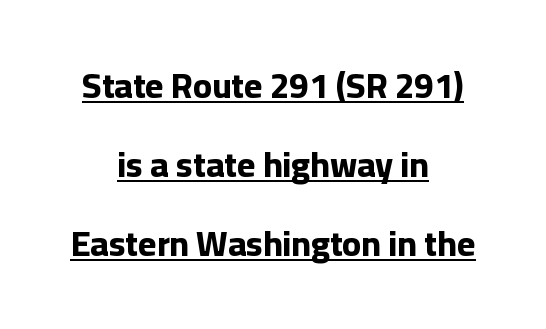
The image shows 35 px bold sans-serif type, upright; set centered, loose line spacing (2.26x), normal letter spacing, underlined; low stroke contrast and a medium x-height.
